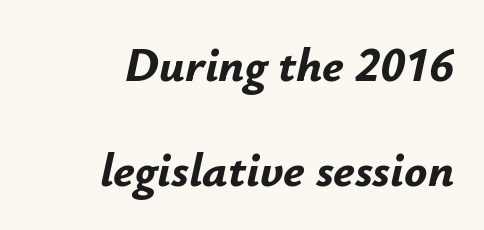
{"italic": "yes", "lean": "right", "slant_degrees": 12, "bold": "yes", "weight": "bold", "width": "normal", "stroke_contrast": "low", "x_height": "small", "monospaced": "no", "underline": "no", "align": "right", "line_spacing": "loose", "line_spacing_ratio": 2.18, "letter_spacing": "normal", "letter_spacing_em": 0.0, "glyph_px": 48}
